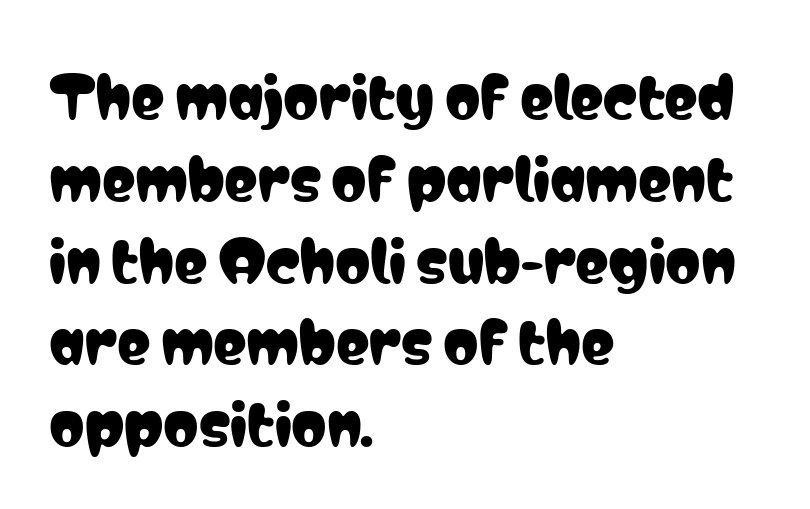
Letter spacing: default. Baseline-to-baseline distance is the conventional proportion of letter height. Style check: upright. Think of a printed novel: that variable character pitch is what you see here.
